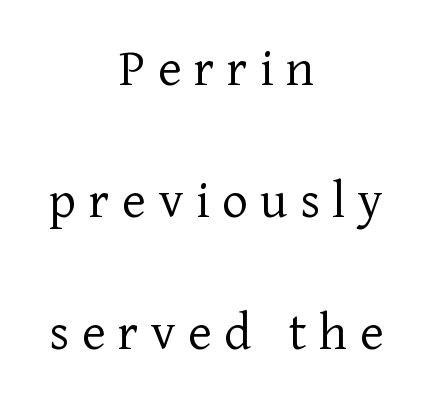
What kind of face is this? One with serifs. Has an underline been added? It has not. Alignment: centered. What stands out about the letter spacing? Its width — letters are far apart.
